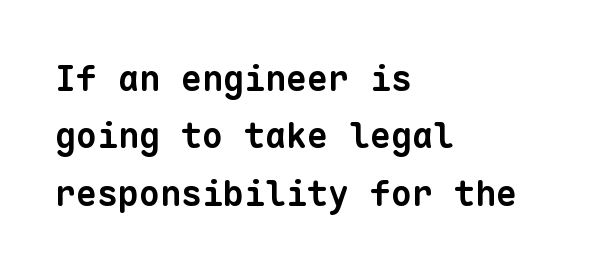
{"serif": "no", "bold": "yes", "weight": "bold", "width": "normal", "stroke_contrast": "low", "x_height": "medium", "monospaced": "yes", "underline": "no", "align": "left", "line_spacing": "normal", "line_spacing_ratio": 1.64, "letter_spacing": "normal", "letter_spacing_em": 0.0, "glyph_px": 35}
